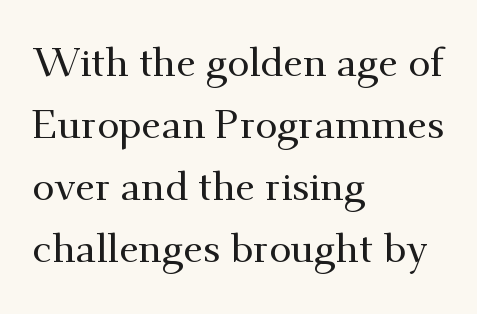
{"serif": "yes", "italic": "no", "width": "normal", "stroke_contrast": "medium", "x_height": "small", "monospaced": "no", "underline": "no", "align": "left", "line_spacing": "normal", "line_spacing_ratio": 1.55, "letter_spacing": "normal", "letter_spacing_em": 0.0, "glyph_px": 40}
